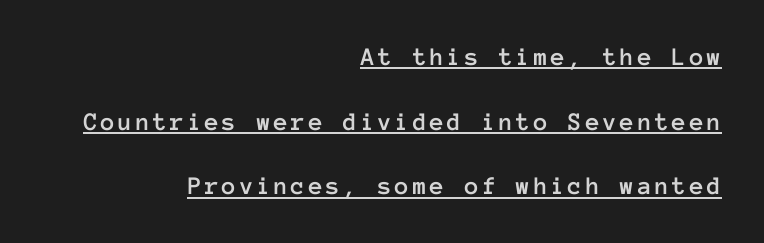
Q: Is the text italic (slanted)? A: No, it is upright.
Q: Is the text underlined? A: Yes.
Q: How is the paragraph aligned? A: Right-aligned.
Q: Is the spacing between lines tight, normal or loose? A: Loose.
